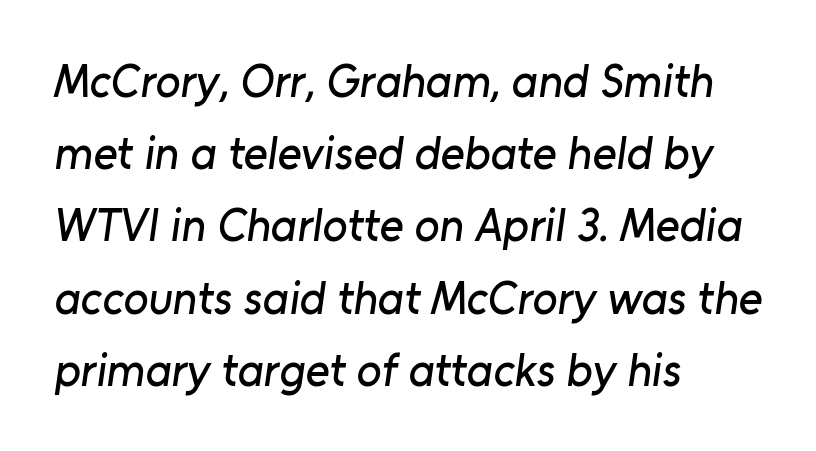
The image shows 46 px sans-serif type; set left-aligned, normal line spacing (1.57x), normal letter spacing, not underlined; low stroke contrast and a medium x-height.
